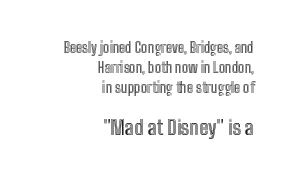
Q: Is the text italic (slanted)? A: No, it is upright.
Q: Is the text underlined? A: No.
Q: How is the paragraph aligned? A: Right-aligned.
Q: Is the spacing between letters normal or unusually wide? A: Normal.
Q: Is the spacing between lines tight, normal or loose? A: Normal.
Q: Which block of text is set in a larger size, the first (top) or the second (bottom)? A: The second (bottom) one.
